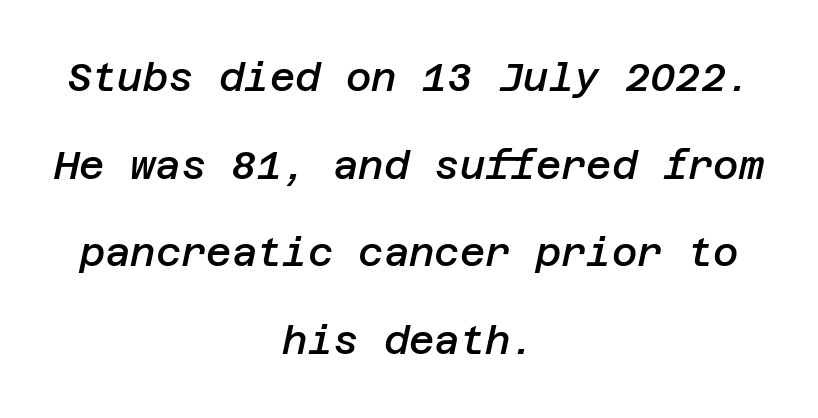
Default kerning and tracking; the words read as compact shapes. The typography opts for an oblique posture over an upright one. How would I describe the line gaps? Wide and relaxed. The paragraph has two soft edges and a firm central axis.
